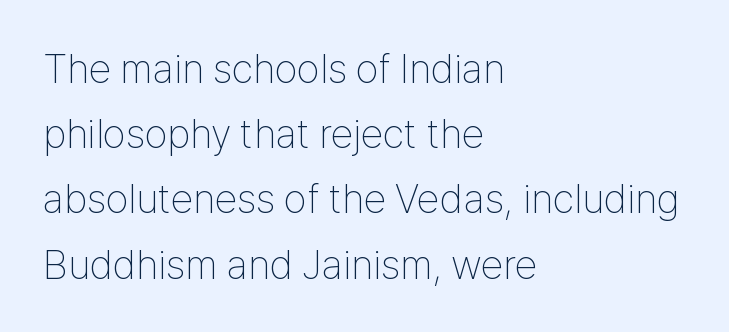
These lines are set flush left with a ragged right edge. The designer left line spacing at the default. You could not count columns in this text — the font is proportionally spaced. No extra tracking has been applied to these lines.
